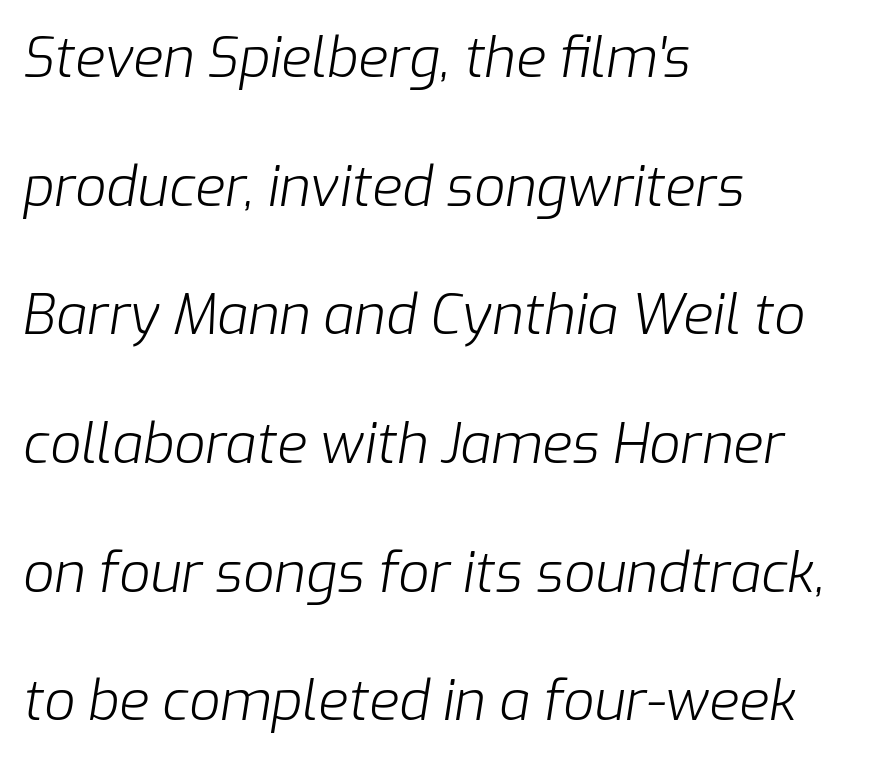
The image shows 55 px light type, italic (leaning right); set left-aligned, loose line spacing (2.34x), normal letter spacing, not underlined; low stroke contrast and a medium x-height.
